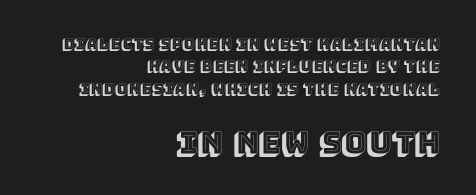
The image shows 30 px text type, upright; set right-aligned, normal line spacing (1.5x), normal letter spacing, not underlined; the second (bottom) block is 2.0x larger; a large x-height.
